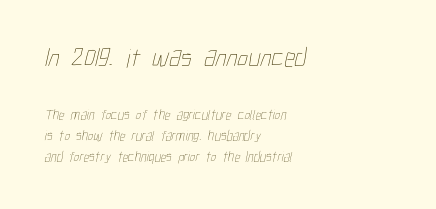
{"bold": "no", "underline": "no", "align": "left", "line_spacing": "normal", "line_spacing_ratio": 1.52, "letter_spacing": "normal", "letter_spacing_em": 0.0, "larger_block": "first", "size_ratio": 1.93, "glyph_px": 27}
